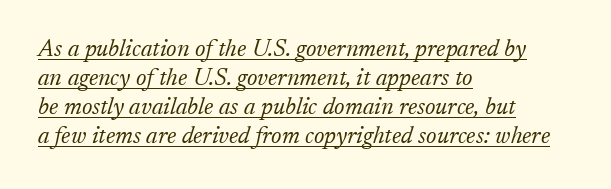
The typeface has the unassuming heft of standard copy or less. All the whitespace from short lines collects on the right. The sample's only ornament is a line tracing under the words. Rendered with sloped, italic letterforms. Default kerning and tracking; the words read as compact shapes.
